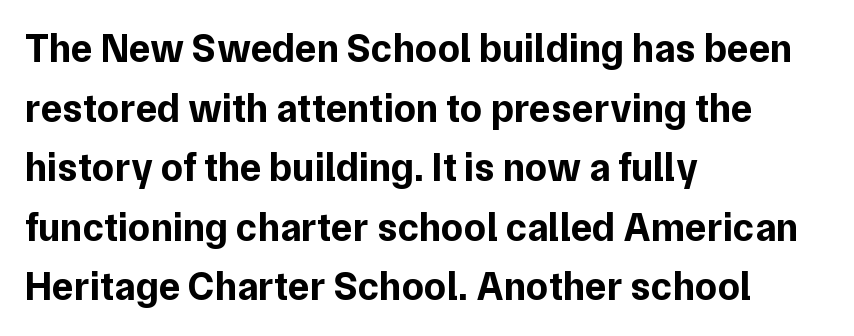
This sample uses a sans-serif face. Proportional: the letters do not fall into vertical columns. How would I describe the line gaps? Plain and ordinary. Rendered with straight, roman letterforms. Casual observation: everything's shoved over to the left.
